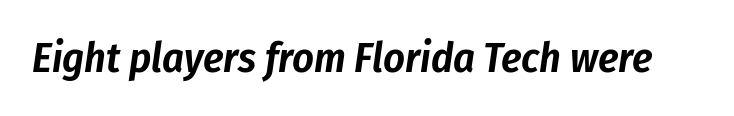
{"italic": "yes", "lean": "right", "slant_degrees": 8, "width": "condensed", "stroke_contrast": "low", "x_height": "medium", "monospaced": "no", "underline": "no", "letter_spacing": "normal", "letter_spacing_em": 0.0, "glyph_px": 42}
